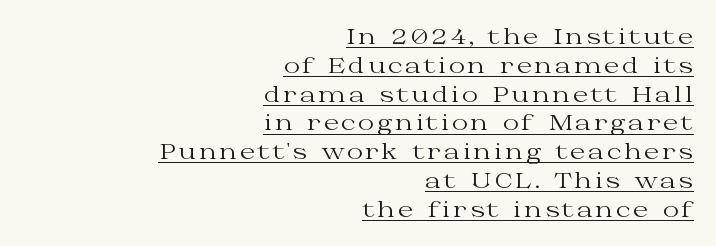
The typesetter chose a ragged-left arrangement here. No letter is thick-stroked: the sample isn't bold. Vertical spacing — default. Quick note: not italic, upright.
